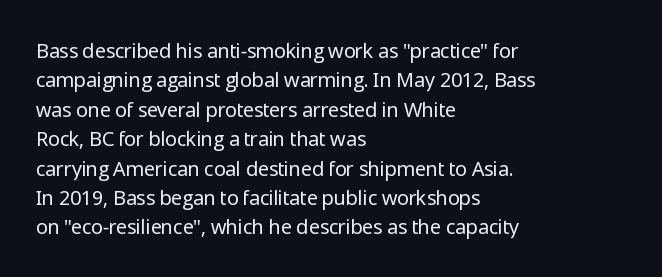
{"italic": "no", "bold": "no", "underline": "no", "align": "left", "line_spacing": "normal", "line_spacing_ratio": 1.47, "letter_spacing": "normal", "letter_spacing_em": 0.0, "glyph_px": 20}
